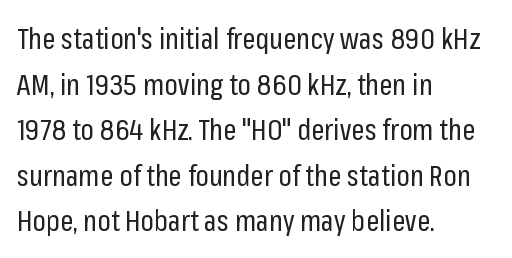
Q: Is the text bold? A: No.
Q: Is the text italic (slanted)? A: No, it is upright.
Q: Is the typeface a serif or a sans-serif typeface? A: Sans-serif.
Q: Is the text underlined? A: No.
Q: How is the paragraph aligned? A: Left-aligned.
Q: Is the spacing between letters normal or unusually wide? A: Normal.
Q: Is the spacing between lines tight, normal or loose? A: Normal.
Q: Width (condensed, normal, or wide)? A: Condensed.
Q: Stroke contrast? A: Low.
Q: x-height? A: Medium.
Q: Monospaced? A: No.
